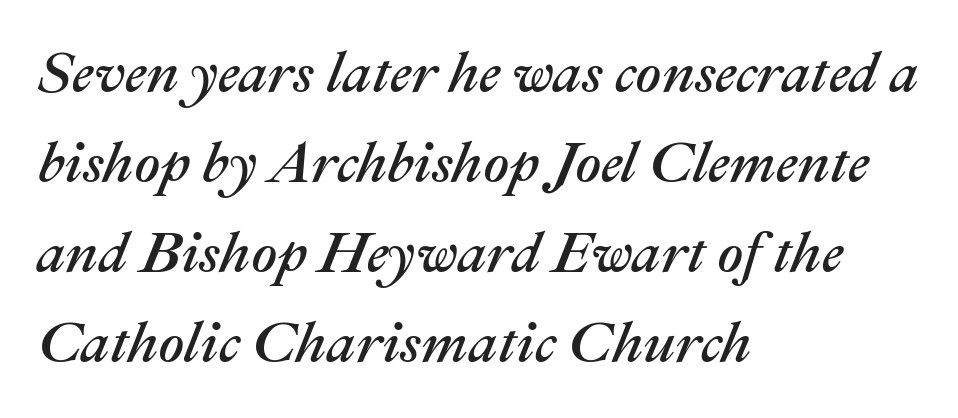
Q: Is the text italic (slanted)? A: Yes, it leans right by about 22 degrees.
Q: Is the text underlined? A: No.
Q: How is the paragraph aligned? A: Left-aligned.
Q: Is the spacing between letters normal or unusually wide? A: Normal.
Q: Is the spacing between lines tight, normal or loose? A: Normal.
Q: Width (condensed, normal, or wide)? A: Normal.
Q: Stroke contrast? A: Medium.
Q: x-height? A: Medium.
Q: Monospaced? A: No.
